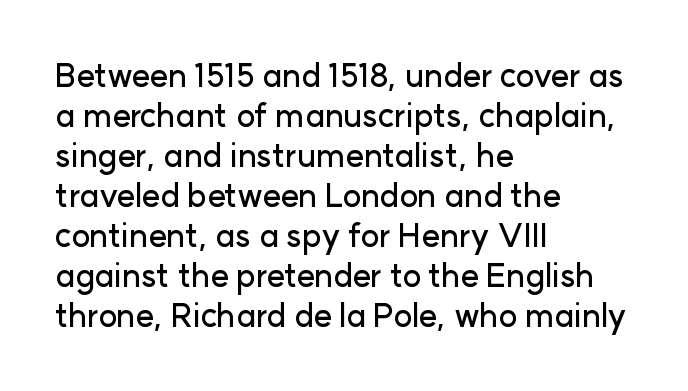
Q: Is the text italic (slanted)? A: No, it is upright.
Q: Is the typeface a serif or a sans-serif typeface? A: Sans-serif.
Q: Is the text underlined? A: No.
Q: How is the paragraph aligned? A: Left-aligned.
Q: Is the spacing between letters normal or unusually wide? A: Normal.
Q: Is the spacing between lines tight, normal or loose? A: Normal.
Q: Width (condensed, normal, or wide)? A: Normal.
Q: Stroke contrast? A: Low.
Q: x-height? A: Medium.
Q: Monospaced? A: No.
